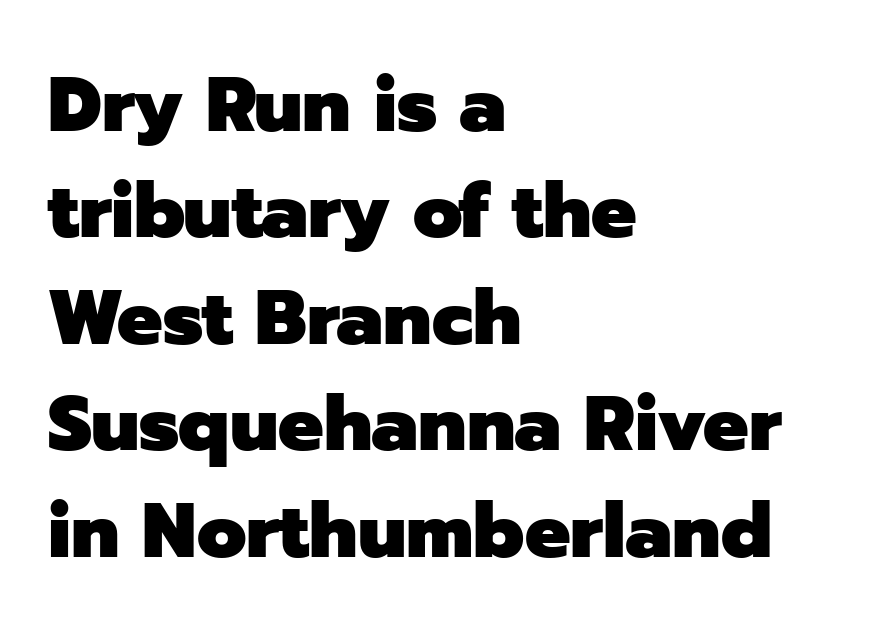
Q: Is the text bold? A: Yes.
Q: Is the text italic (slanted)? A: No, it is upright.
Q: Is the typeface a serif or a sans-serif typeface? A: Sans-serif.
Q: Is the text underlined? A: No.
Q: How is the paragraph aligned? A: Left-aligned.
Q: Is the spacing between letters normal or unusually wide? A: Normal.
Q: Is the spacing between lines tight, normal or loose? A: Normal.
Q: Width (condensed, normal, or wide)? A: Normal.
Q: Stroke contrast? A: Low.
Q: x-height? A: Medium.
Q: Monospaced? A: No.
